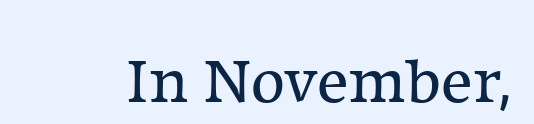
Every stem runs plumb, perpendicular to the baseline. Words float on clear page, feet unadorned. Font category for this specimen: serif. Do the characters align in a grid? No, the font is proportional.
